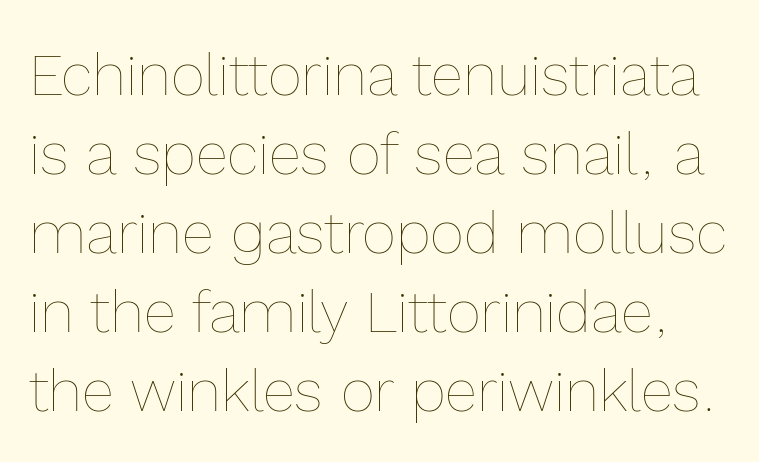
Q: Is the text bold? A: No.
Q: Is the text italic (slanted)? A: No, it is upright.
Q: Is the text underlined? A: No.
Q: Is the spacing between letters normal or unusually wide? A: Normal.
Q: Is the spacing between lines tight, normal or loose? A: Normal.
Q: Width (condensed, normal, or wide)? A: Normal.
Q: x-height? A: Medium.
Q: Monospaced? A: No.
